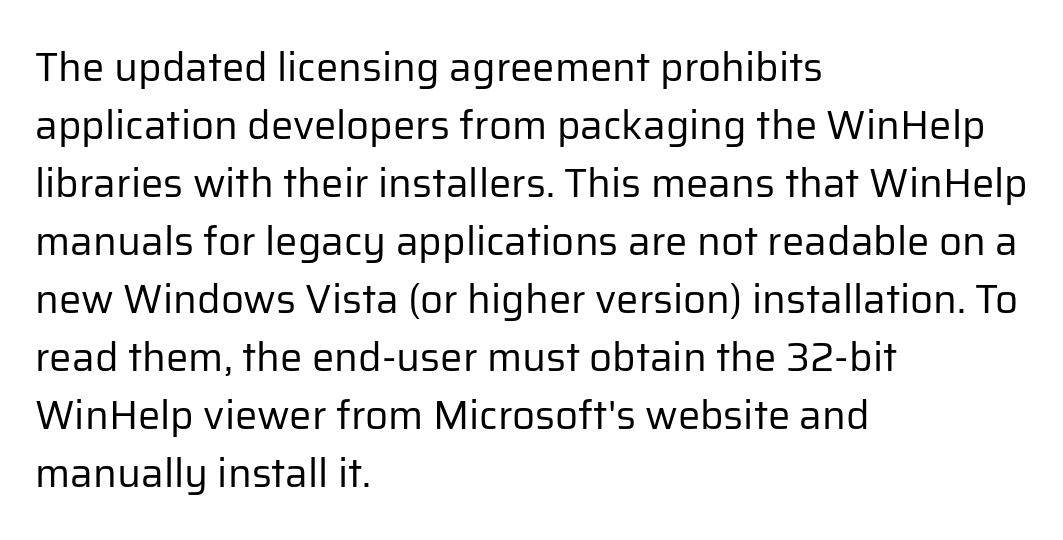
Q: Is the text bold? A: No.
Q: Is the text italic (slanted)? A: No, it is upright.
Q: Is the typeface a serif or a sans-serif typeface? A: Sans-serif.
Q: Is the text underlined? A: No.
Q: How is the paragraph aligned? A: Left-aligned.
Q: Is the spacing between letters normal or unusually wide? A: Normal.
Q: Is the spacing between lines tight, normal or loose? A: Normal.
Q: Width (condensed, normal, or wide)? A: Normal.
Q: Stroke contrast? A: Low.
Q: x-height? A: Medium.
Q: Monospaced? A: No.
